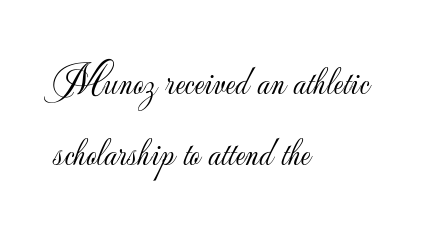
Q: Is the text bold? A: No.
Q: Is the text italic (slanted)? A: Yes.
Q: Is the typeface a serif or a sans-serif typeface? A: Sans-serif.
Q: Is the text underlined? A: No.
Q: How is the paragraph aligned? A: Left-aligned.
Q: Is the spacing between letters normal or unusually wide? A: Normal.
Q: Width (condensed, normal, or wide)? A: Normal.
Q: Stroke contrast? A: Low.
Q: x-height? A: Small.
Q: Monospaced? A: No.
